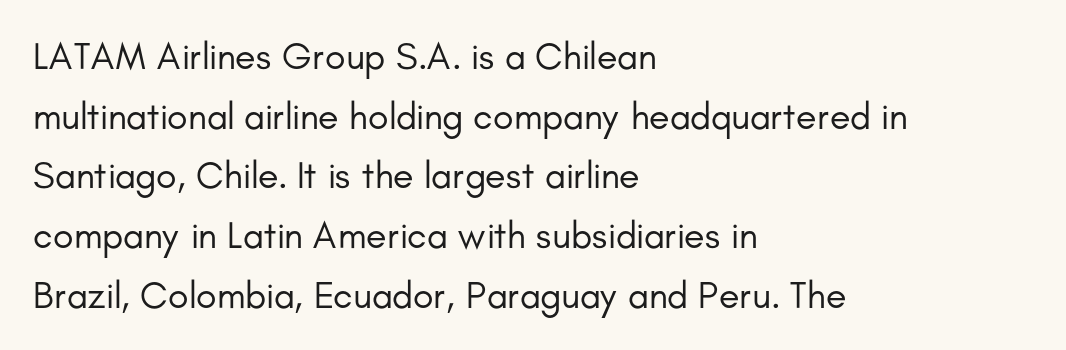
Q: Is the text bold? A: No.
Q: Is the text italic (slanted)? A: No, it is upright.
Q: Is the typeface a serif or a sans-serif typeface? A: Sans-serif.
Q: Is the text underlined? A: No.
Q: How is the paragraph aligned? A: Left-aligned.
Q: Is the spacing between letters normal or unusually wide? A: Normal.
Q: Is the spacing between lines tight, normal or loose? A: Normal.
Q: Width (condensed, normal, or wide)? A: Normal.
Q: Stroke contrast? A: Low.
Q: x-height? A: Small.
Q: Monospaced? A: No.
